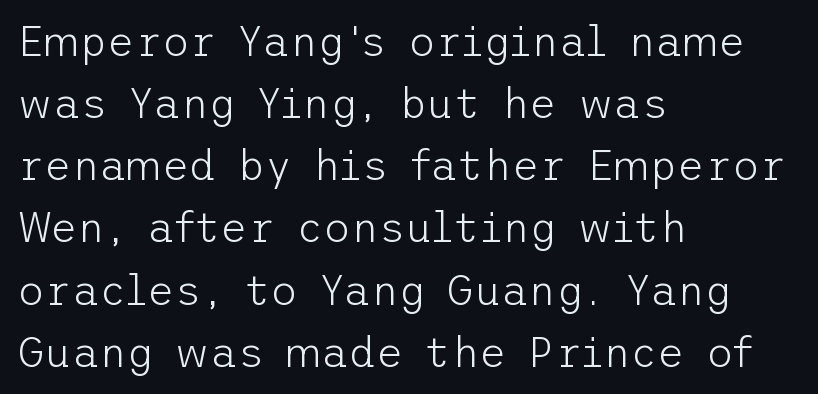
The image shows 42 px light sans-serif type, upright; set left-aligned, normal line spacing (1.48x), normal letter spacing, not underlined; low stroke contrast and a medium x-height.
